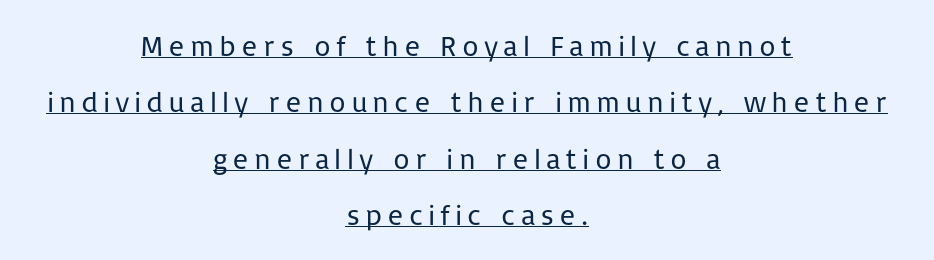
{"serif": "no", "italic": "no", "bold": "no", "weight": "regular", "width": "normal", "stroke_contrast": "low", "x_height": "medium", "monospaced": "no", "underline": "yes", "align": "center", "line_spacing": "loose", "line_spacing_ratio": 1.94, "glyph_px": 29}
